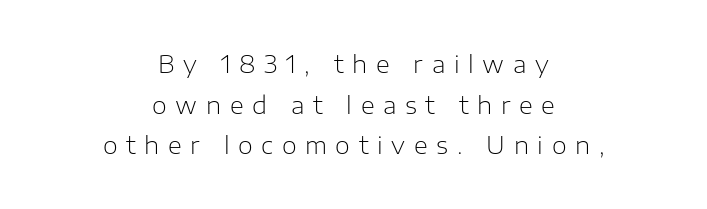
The image shows 24 px text type, upright; set centered, normal line spacing (1.69x), unusually wide letter spacing (+0.36 em), not underlined.
